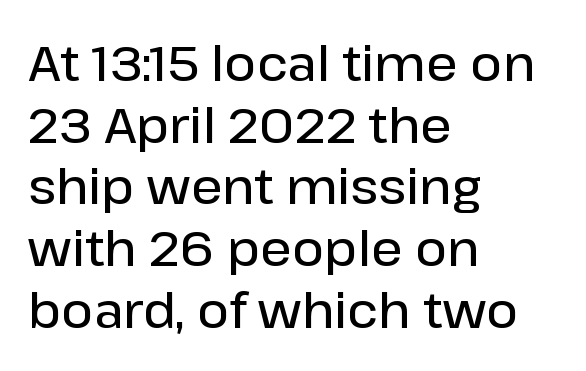
{"serif": "no", "italic": "no", "bold": "semi", "weight": "semibold", "width": "normal", "stroke_contrast": "low", "x_height": "medium", "monospaced": "no", "underline": "no", "align": "left", "line_spacing": "normal", "line_spacing_ratio": 1.26, "letter_spacing": "normal", "letter_spacing_em": 0.0, "glyph_px": 49}
